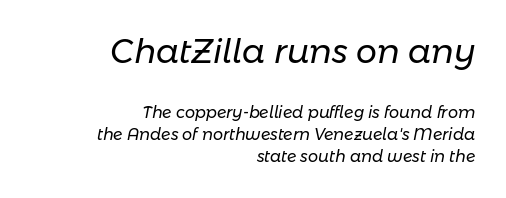
Clear beneath every line of the passage. Leading matches the norm, producing a regular column. Does the copy run flush right? Yes — the right margin is perfectly even. Unbolded letterforms with no extra heft.
